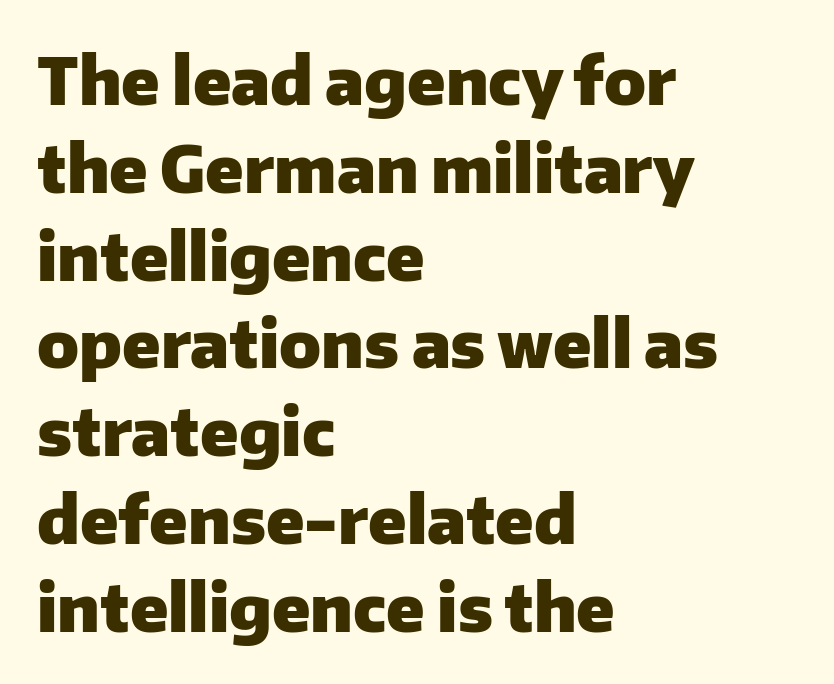
The image shows 66 px heavy sans-serif type, upright; set left-aligned, normal line spacing (1.33x), normal letter spacing, not underlined; low stroke contrast and a medium x-height.
